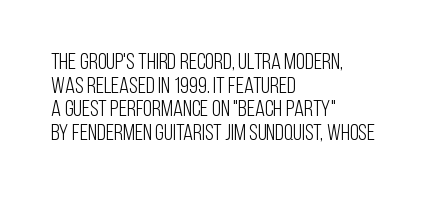
The image shows 23 px text type, upright; set left-aligned, tight line spacing (1.03x), normal letter spacing, not underlined.
